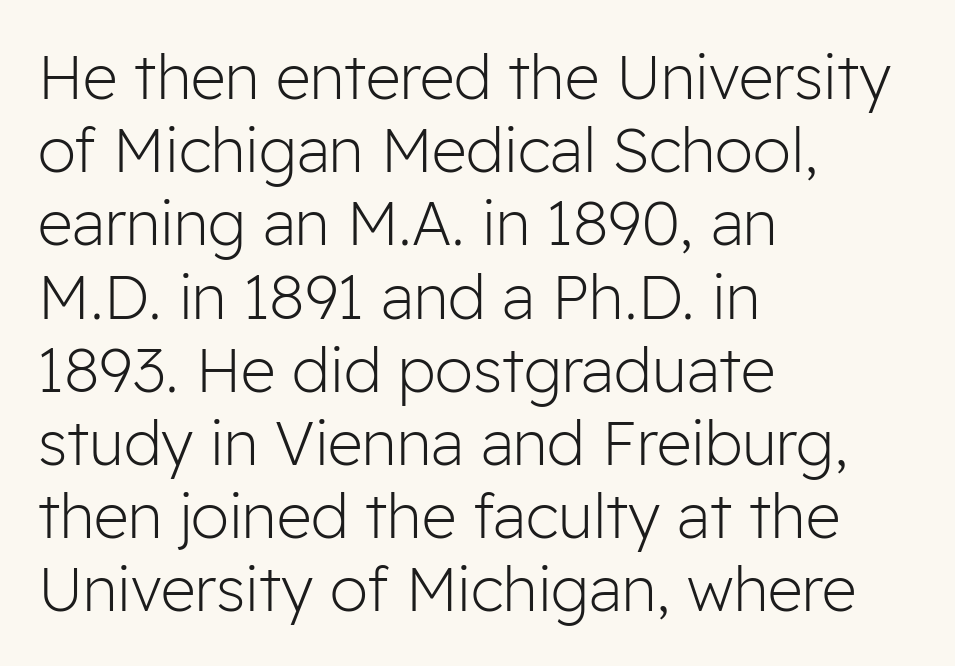
These lines stack with their left ends in a neat column. Check the space under the baseline: it is left empty. Nobody touched the tracking dial on this one. The rendering shows plain stroke endings on the letterforms — a sans-serif design. The weight tops out at a normal text grade. These lines are rendered in a variable-pitch font.
